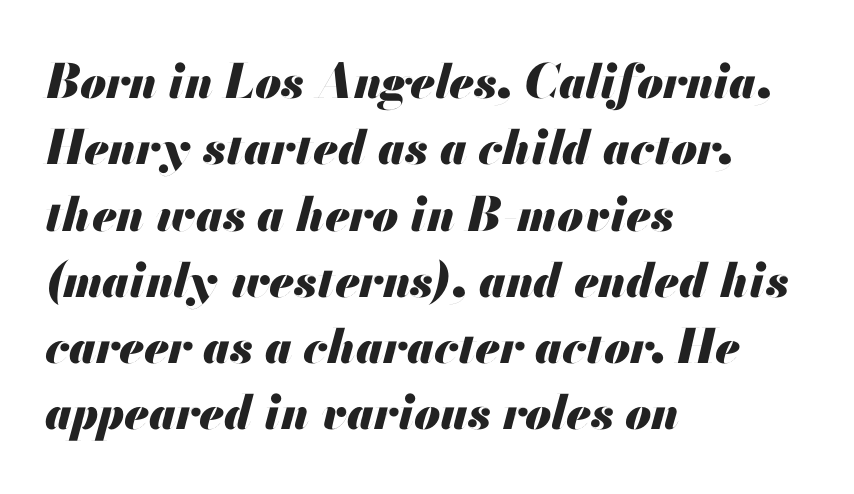
{"italic": "yes", "lean": "right", "slant_degrees": 13, "bold": "yes", "weight": "heavy", "width": "normal", "stroke_contrast": "medium", "x_height": "small", "monospaced": "no", "underline": "no", "align": "left", "line_spacing": "normal", "line_spacing_ratio": 1.41, "letter_spacing": "normal", "letter_spacing_em": 0.0, "glyph_px": 47}
